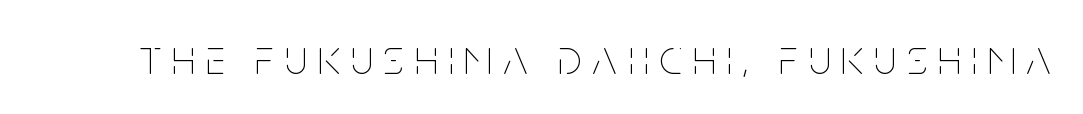
The typeface has the unassuming heft of standard copy or less. The passage shown is typed in a proportional face where columns would drift. This is roman type, the default non-slanted kind. Spacing between characters has been opened up far beyond the box default. Underlining? Definitely not there.
